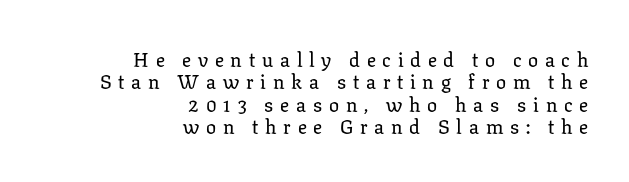
Q: Is the text italic (slanted)? A: No, it is upright.
Q: Is the text underlined? A: No.
Q: How is the paragraph aligned? A: Right-aligned.
Q: Is the spacing between letters normal or unusually wide? A: Unusually wide.
Q: Is the spacing between lines tight, normal or loose? A: Tight.
